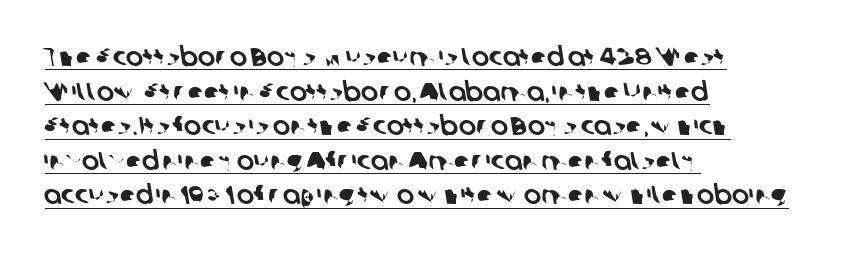
Summary of vertical rhythm: regular, with standard interline spacing. This rendering uses left alignment, leaving the right contour irregular. Check the space under the baseline: a stroke is drawn there. This rendering leaves character spacing at its baseline value.
